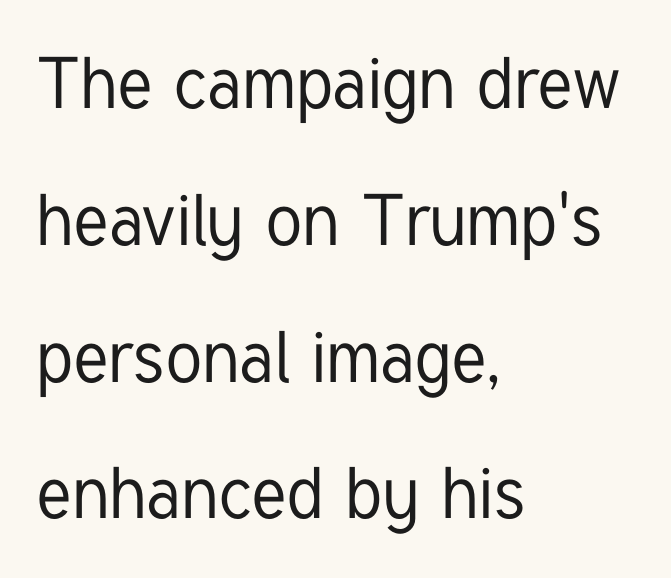
Typographically, this falls in the sans-serif category. Widely set lines give the paragraph a tall, airy silhouette. Horizontal alignment here is leftward, the default for most running prose. Just letters on the line, the space beneath them empty. A roman cut, with each character standing at attention.
